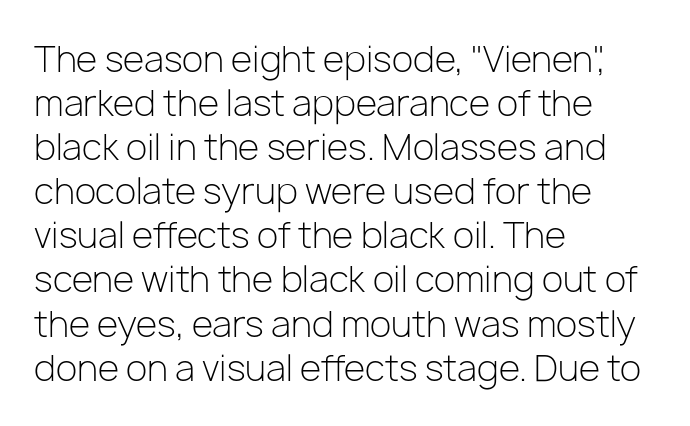
{"serif": "no", "italic": "no", "bold": "no", "weight": "light", "width": "normal", "stroke_contrast": "low", "x_height": "medium", "monospaced": "no", "underline": "no", "align": "left", "line_spacing": "normal", "line_spacing_ratio": 1.26, "letter_spacing": "normal", "letter_spacing_em": 0.0, "glyph_px": 35}
